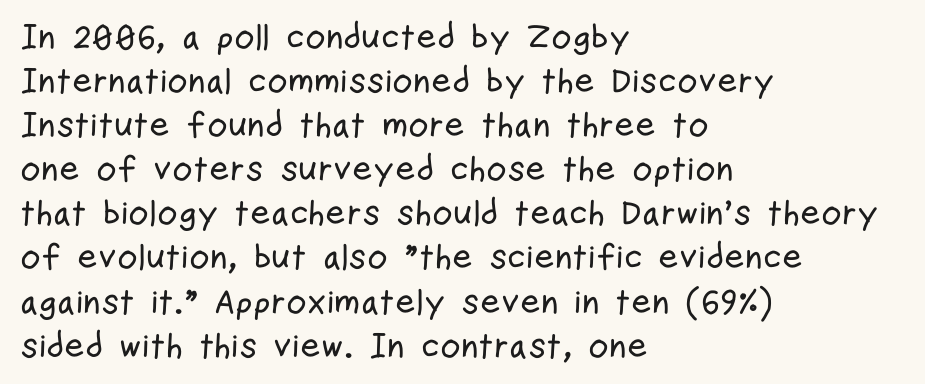
The ragged edge is on the right, which tells us the setting is flush left. The letters stand straight up with perfectly vertical stems. Look at the tracking — it's just the regular setting, nothing added. A normal amount of white space separates one row of letters from the next.
